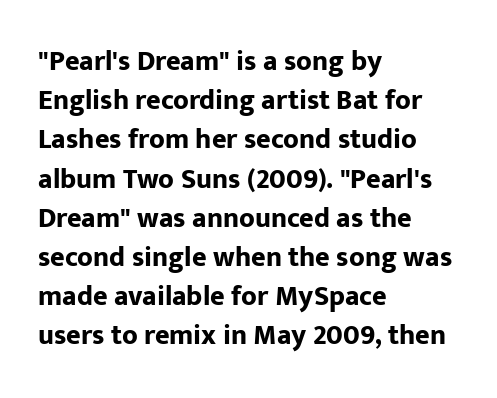
{"serif": "no", "italic": "no", "bold": "yes", "weight": "bold", "width": "normal", "stroke_contrast": "low", "x_height": "medium", "monospaced": "no", "underline": "no", "align": "left", "line_spacing": "normal", "line_spacing_ratio": 1.4, "letter_spacing": "normal", "letter_spacing_em": 0.0, "glyph_px": 28}
